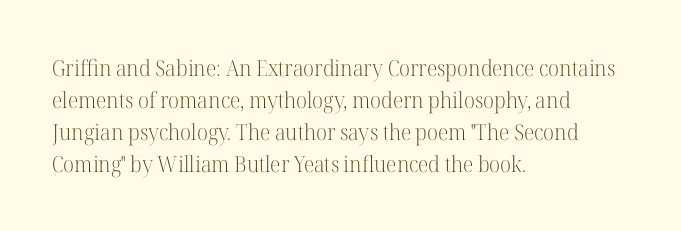
The image shows 22 px text type, upright; set left-aligned, normal line spacing (1.45x), normal letter spacing, not underlined.
